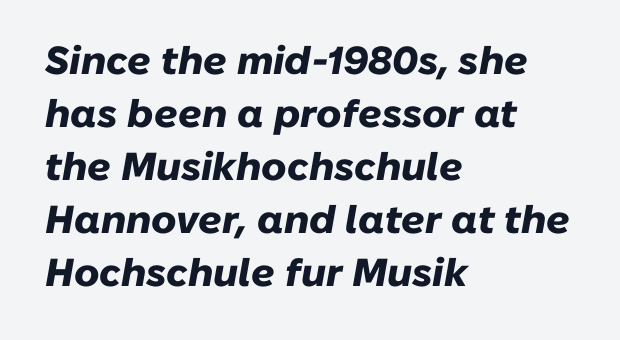
Q: Is the text bold? A: Yes.
Q: Is the text italic (slanted)? A: Yes, it leans right by about 10 degrees.
Q: Is the text underlined? A: No.
Q: How is the paragraph aligned? A: Left-aligned.
Q: Is the spacing between letters normal or unusually wide? A: Normal.
Q: Is the spacing between lines tight, normal or loose? A: Normal.
Q: Width (condensed, normal, or wide)? A: Normal.
Q: Stroke contrast? A: Low.
Q: x-height? A: Medium.
Q: Monospaced? A: No.
